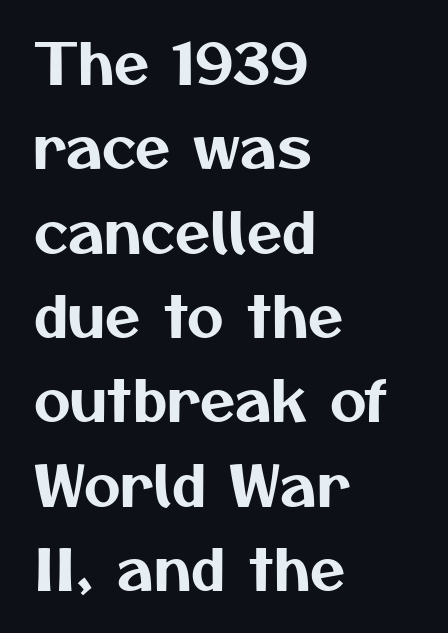
{"serif": "no", "width": "normal", "stroke_contrast": "medium", "x_height": "medium", "monospaced": "no", "underline": "no", "align": "left", "line_spacing": "normal", "line_spacing_ratio": 1.48, "letter_spacing": "normal", "letter_spacing_em": 0.0, "glyph_px": 57}
